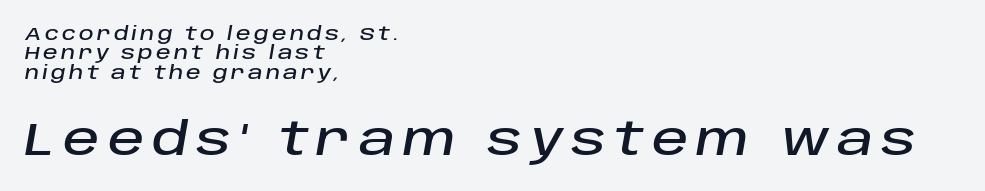
Q: Is the text italic (slanted)? A: Yes, it leans right by about 10 degrees.
Q: Is the text underlined? A: No.
Q: How is the paragraph aligned? A: Left-aligned.
Q: Is the spacing between lines tight, normal or loose? A: Tight.
Q: Which block of text is set in a larger size, the first (top) or the second (bottom)? A: The second (bottom) one.
Q: Width (condensed, normal, or wide)? A: Normal.
Q: Stroke contrast? A: Low.
Q: x-height? A: Large.
Q: Monospaced? A: No.
